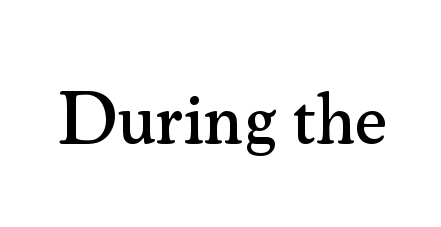
The image shows 72 px serif type, upright; set normal letter spacing, not underlined; medium stroke contrast and a small x-height.
